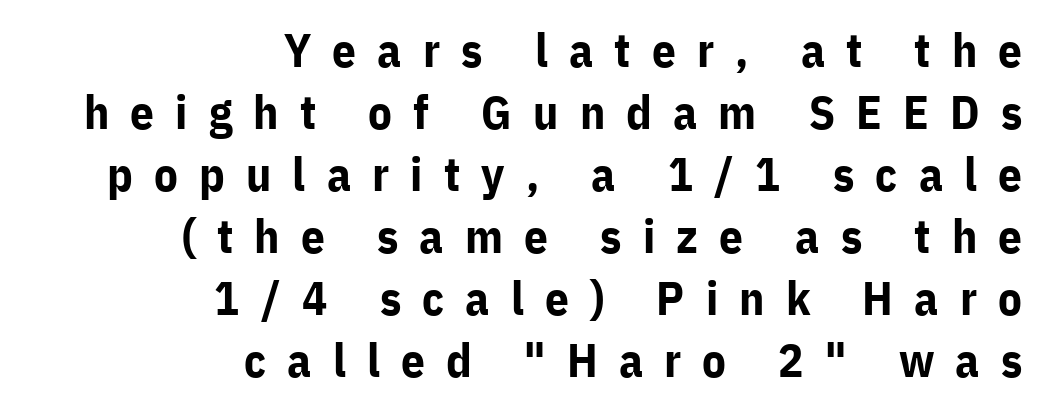
Q: Is the text bold? A: Yes.
Q: Is the text italic (slanted)? A: No, it is upright.
Q: Is the typeface a serif or a sans-serif typeface? A: Sans-serif.
Q: Is the text underlined? A: No.
Q: How is the paragraph aligned? A: Right-aligned.
Q: Is the spacing between letters normal or unusually wide? A: Unusually wide.
Q: Is the spacing between lines tight, normal or loose? A: Normal.
Q: Width (condensed, normal, or wide)? A: Normal.
Q: Stroke contrast? A: Low.
Q: x-height? A: Medium.
Q: Monospaced? A: No.
